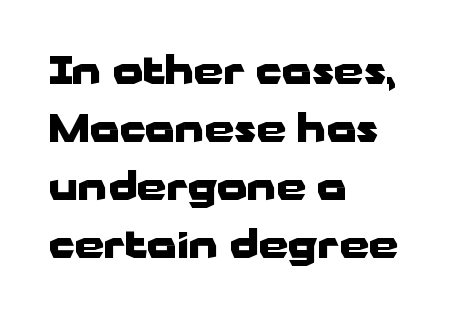
The image shows 38 px heavy, wide sans-serif type, upright; set left-aligned, normal line spacing (1.53x), normal letter spacing, not underlined; low stroke contrast and a medium x-height.
